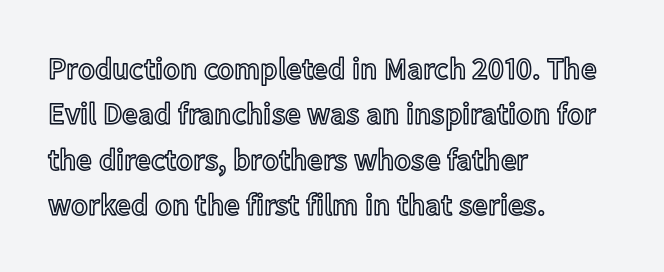
A roman cut, with each character standing at attention. Observe the ordinary spacing: letters are neighbours, not strangers. Here the designer chose a conventional face with non-uniform glyph widths. The gap between lines stays unmarked. This sample keeps an unexceptional amount of space between lines.
